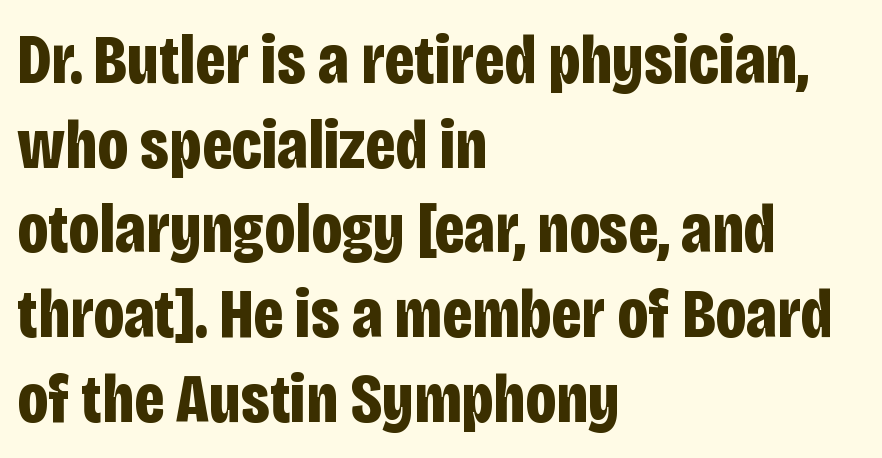
{"serif": "no", "italic": "no", "bold": "yes", "weight": "bold", "width": "condensed", "stroke_contrast": "low", "x_height": "large", "monospaced": "no", "underline": "no", "align": "left", "line_spacing_ratio": 1.21, "letter_spacing": "normal", "letter_spacing_em": 0.0, "glyph_px": 70}
